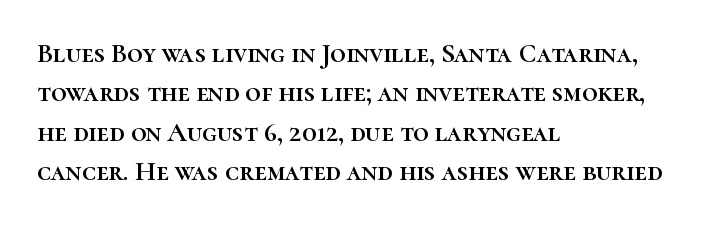
{"italic": "no", "underline": "no", "align": "left", "line_spacing": "normal", "line_spacing_ratio": 1.46, "letter_spacing": "normal", "letter_spacing_em": 0.0, "glyph_px": 27}
